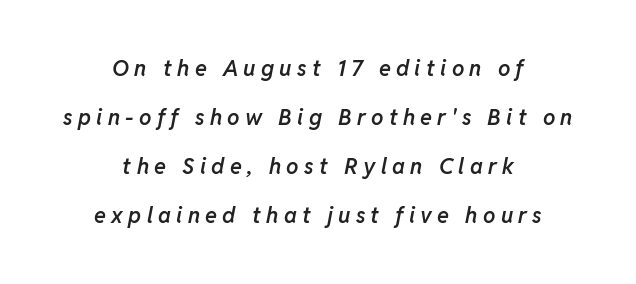
Between one letter and the next there's a generous, obvious gap. These words are printed semibold, heavier than regular yet not bold. Centered paragraph, ragged on both sides. This is oblique type, the kind used for emphasis or titles. Bare-footed words on every line.
